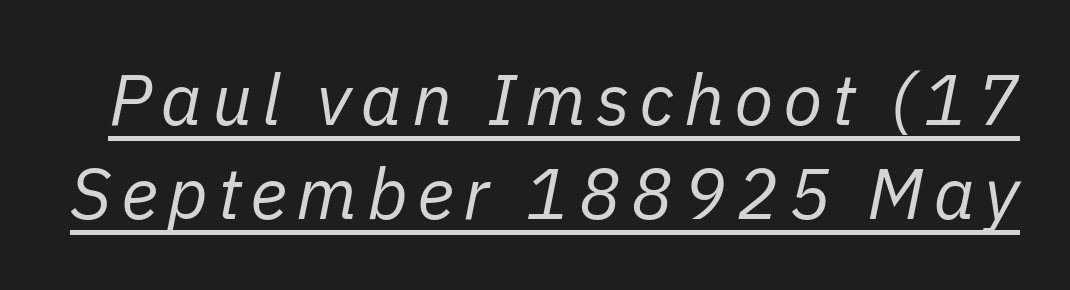
{"italic": "yes", "lean": "right", "slant_degrees": 11, "bold": "no", "weight": "regular", "width": "normal", "stroke_contrast": "low", "x_height": "medium", "monospaced": "no", "underline": "yes", "line_spacing": "normal", "line_spacing_ratio": 1.3, "glyph_px": 72}
